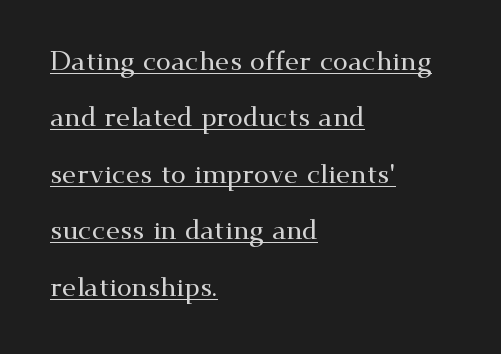
Q: Is the text italic (slanted)? A: No, it is upright.
Q: Is the text underlined? A: Yes.
Q: How is the paragraph aligned? A: Left-aligned.
Q: Is the spacing between letters normal or unusually wide? A: Normal.
Q: Is the spacing between lines tight, normal or loose? A: Loose.
